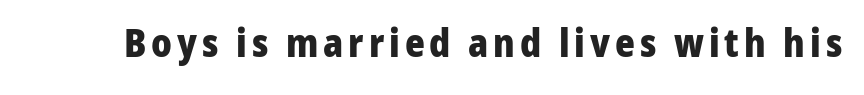
The image shows 38 px heavy sans-serif type, upright; set not underlined; low stroke contrast and a medium x-height.
